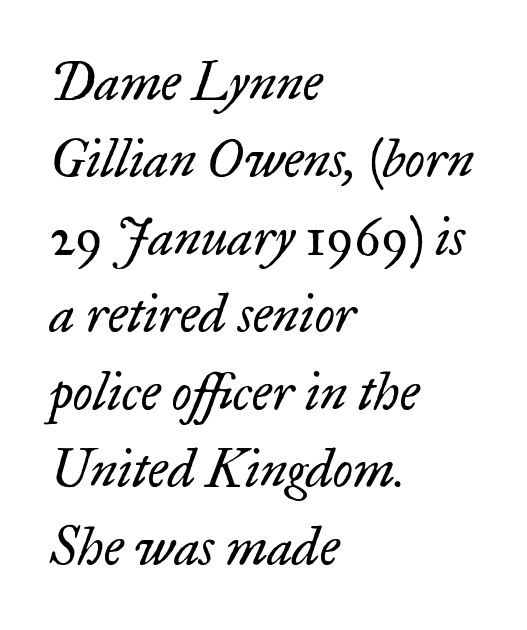
The setting favours the left margin, as ordinary paragraphs usually do. The strip under each line holds only bare page. Summary of vertical rhythm: regular, with standard interline spacing. Type style note: has serifs. A typesetter would call this proportional, since set widths differ per character.
